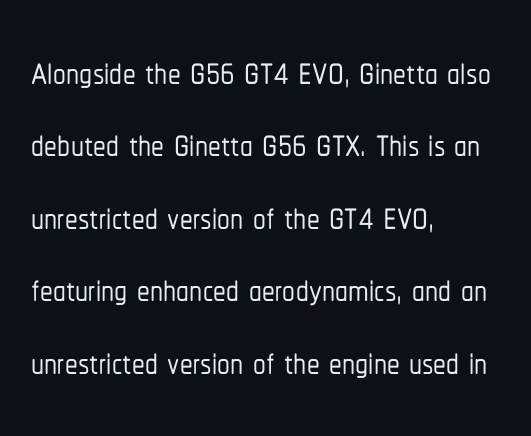
{"serif": "no", "italic": "no", "width": "condensed", "stroke_contrast": "low", "x_height": "medium", "monospaced": "no", "underline": "no", "align": "left", "line_spacing": "normal", "line_spacing_ratio": 1.42, "letter_spacing": "normal", "letter_spacing_em": 0.0, "glyph_px": 51}
